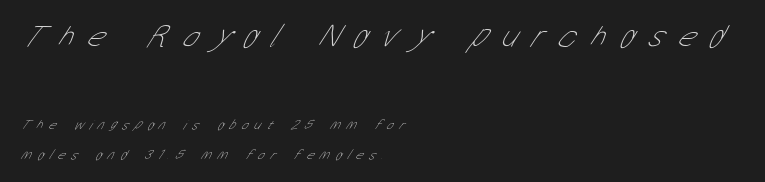
Q: Is the text bold? A: No.
Q: Is the typeface a serif or a sans-serif typeface? A: Sans-serif.
Q: Is the text underlined? A: No.
Q: How is the paragraph aligned? A: Left-aligned.
Q: Is the spacing between letters normal or unusually wide? A: Unusually wide.
Q: Is the spacing between lines tight, normal or loose? A: Loose.
Q: Which block of text is set in a larger size, the first (top) or the second (bottom)? A: The first (top) one.
Q: Width (condensed, normal, or wide)? A: Condensed.
Q: Stroke contrast? A: Low.
Q: x-height? A: Medium.
Q: Monospaced? A: No.
